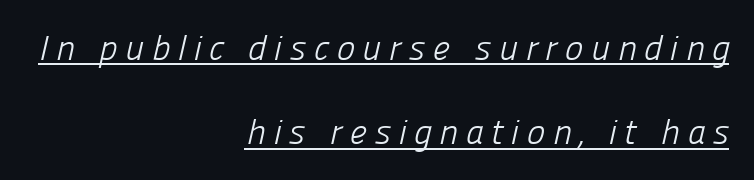
{"serif": "no", "bold": "no", "weight": "light", "width": "normal", "stroke_contrast": "low", "x_height": "medium", "monospaced": "no", "underline": "yes", "align": "right", "line_spacing": "loose", "line_spacing_ratio": 2.41, "letter_spacing": "wide", "letter_spacing_em": 0.21, "glyph_px": 35}
